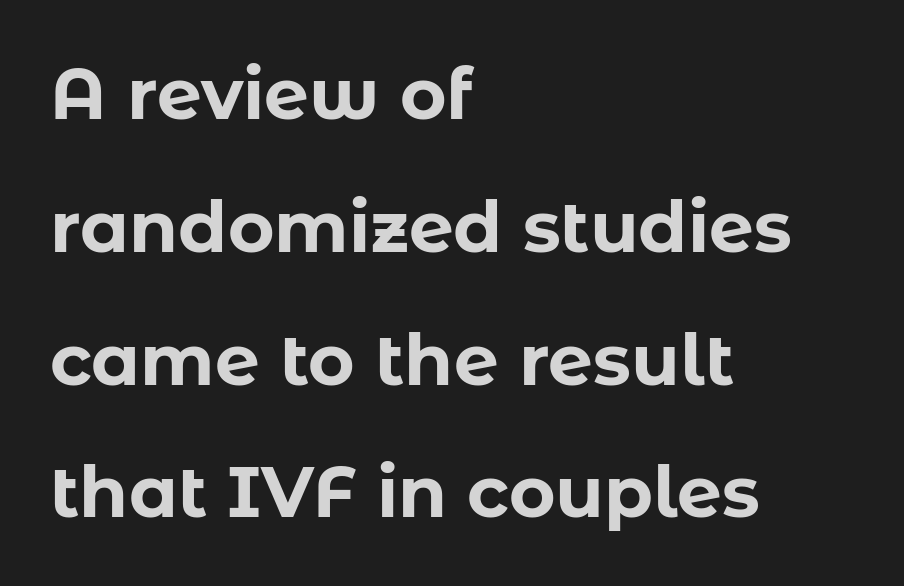
Q: Is the text bold? A: Yes.
Q: Is the text italic (slanted)? A: No, it is upright.
Q: Is the typeface a serif or a sans-serif typeface? A: Sans-serif.
Q: Is the text underlined? A: No.
Q: How is the paragraph aligned? A: Left-aligned.
Q: Is the spacing between letters normal or unusually wide? A: Normal.
Q: Width (condensed, normal, or wide)? A: Normal.
Q: Stroke contrast? A: Low.
Q: x-height? A: Medium.
Q: Monospaced? A: No.
